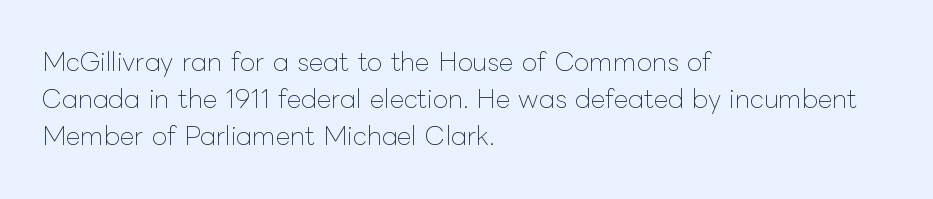
Q: Is the text bold? A: No.
Q: Is the text italic (slanted)? A: No, it is upright.
Q: Is the text underlined? A: No.
Q: How is the paragraph aligned? A: Left-aligned.
Q: Is the spacing between letters normal or unusually wide? A: Normal.
Q: Is the spacing between lines tight, normal or loose? A: Normal.
